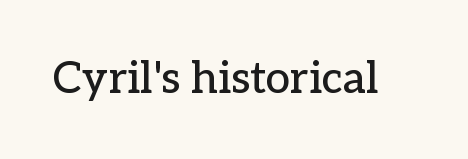
Q: Is the text italic (slanted)? A: No, it is upright.
Q: Is the typeface a serif or a sans-serif typeface? A: Serif.
Q: Is the text underlined? A: No.
Q: Is the spacing between letters normal or unusually wide? A: Normal.
Q: Width (condensed, normal, or wide)? A: Normal.
Q: Stroke contrast? A: Low.
Q: x-height? A: Medium.
Q: Monospaced? A: No.
